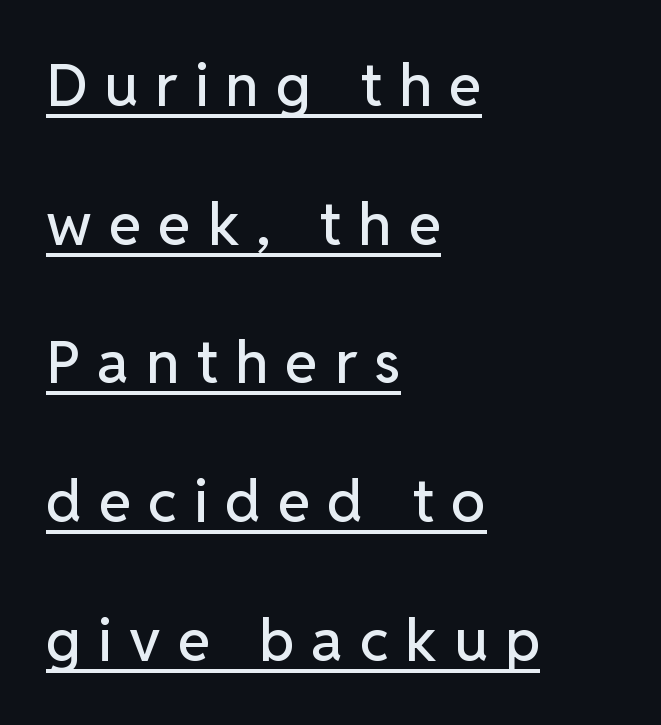
Nope, not italic — everything's standing straight. The gaps between neighbouring characters are conspicuously large. Note the varied advance widths — an 'i' is clearly narrower than an 'm'. Baseline-to-baseline distance is far greater than the letter height.
